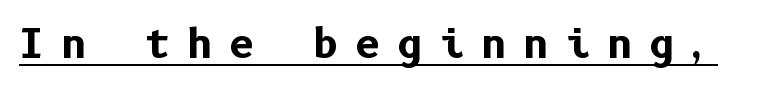
{"serif": "no", "italic": "no", "bold": "yes", "weight": "bold", "width": "normal", "stroke_contrast": "low", "x_height": "medium", "underline": "yes", "letter_spacing": "wide", "letter_spacing_em": 0.4, "glyph_px": 40}
